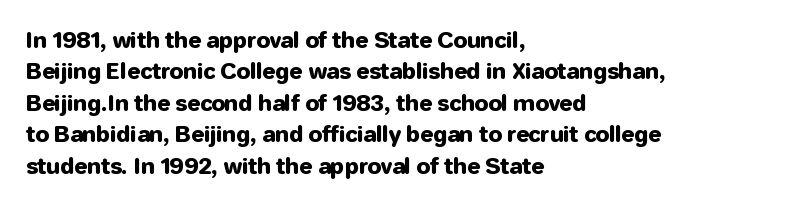
The image shows 22 px text type, upright; set left-aligned, normal line spacing (1.43x), normal letter spacing, not underlined.
